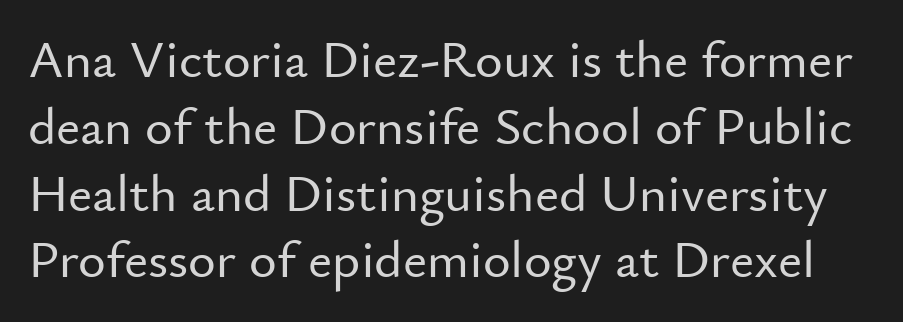
The image shows 53 px sans-serif type, upright; set normal line spacing (1.26x), normal letter spacing, not underlined; low stroke contrast and a small x-height.
